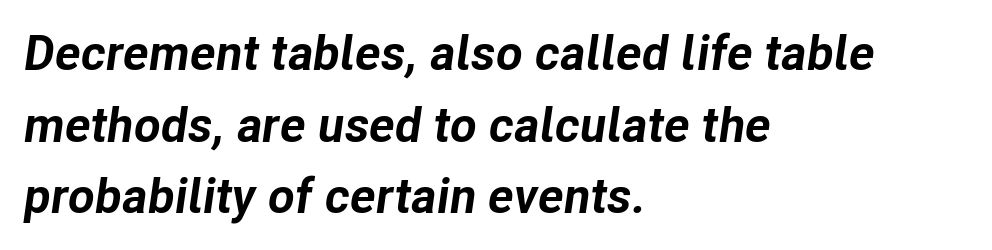
{"italic": "yes", "lean": "right", "slant_degrees": 8, "bold": "yes", "weight": "bold", "width": "normal", "stroke_contrast": "low", "x_height": "medium", "monospaced": "no", "underline": "no", "align": "left", "line_spacing": "normal", "line_spacing_ratio": 1.46, "letter_spacing": "normal", "letter_spacing_em": 0.0, "glyph_px": 49}
